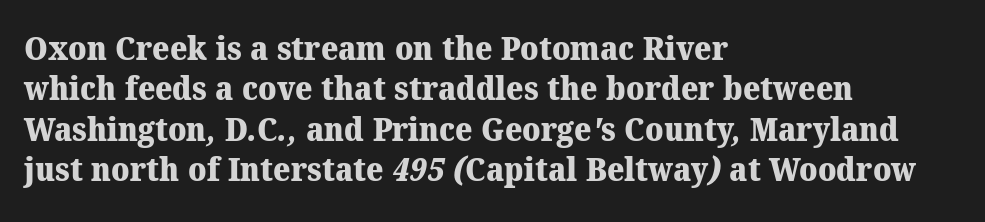
The image shows 33 px heavy serif type; set left-aligned, line spacing 1.22x, normal letter spacing, not underlined; medium stroke contrast and a medium x-height.
